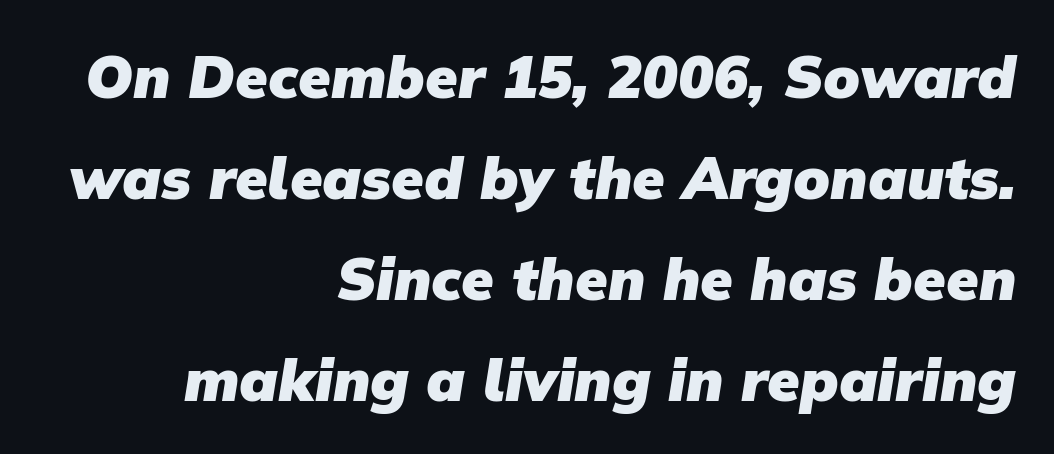
The face used here has the dense, thick strokes of a bold. You could not count columns in this text — the font is proportionally spaced. This rendering features lettering with no underline. Compared with typical body copy, the letter spacing here is the same. These lines are composed in type without serifs. Which margin do the lines hug? The right one — the left edge is uneven.
